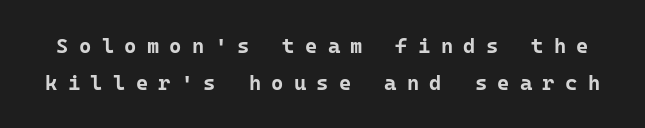
On the weight axis this lands at bold, roughly 700. The space beneath each line is pristine and unruled. Does the lettering tilt? It doesn't — this is upright. The gaps between neighbouring characters are conspicuously large.
